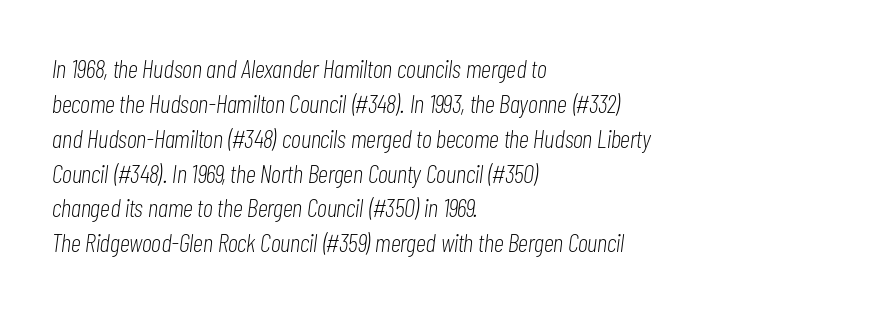
The image shows 26 px text type, italic (leaning right); set left-aligned, normal line spacing (1.34x), normal letter spacing, not underlined.
